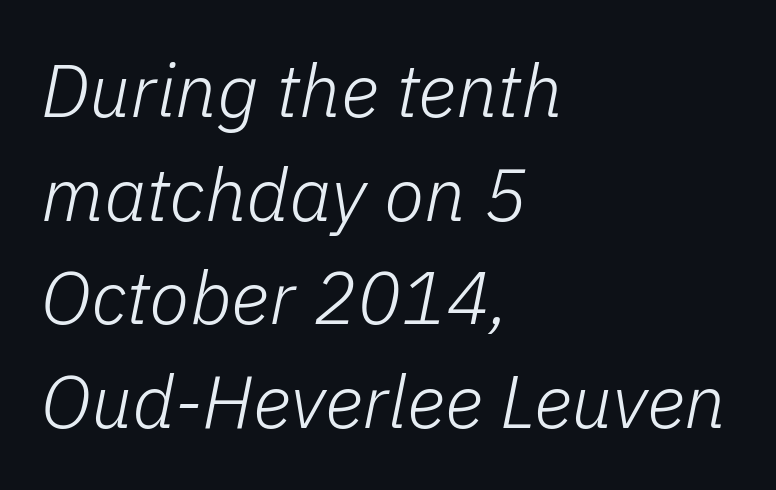
Q: Is the text bold? A: No.
Q: Is the text italic (slanted)? A: Yes, it leans right by about 11 degrees.
Q: Is the text underlined? A: No.
Q: How is the paragraph aligned? A: Left-aligned.
Q: Is the spacing between letters normal or unusually wide? A: Normal.
Q: Is the spacing between lines tight, normal or loose? A: Normal.
Q: Width (condensed, normal, or wide)? A: Normal.
Q: Stroke contrast? A: Low.
Q: x-height? A: Medium.
Q: Monospaced? A: No.
